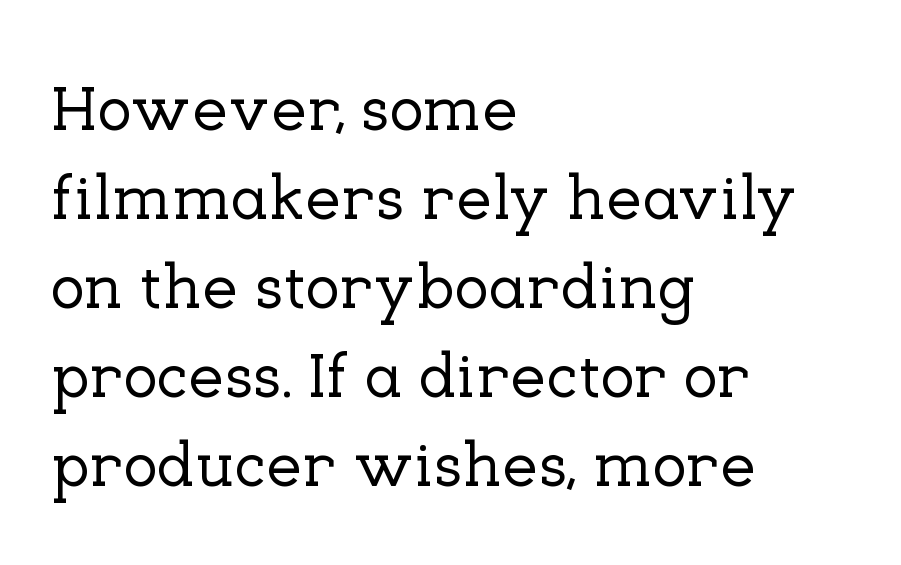
Q: Is the text italic (slanted)? A: No, it is upright.
Q: Is the typeface a serif or a sans-serif typeface? A: Serif.
Q: Is the text underlined? A: No.
Q: How is the paragraph aligned? A: Left-aligned.
Q: Is the spacing between letters normal or unusually wide? A: Normal.
Q: Is the spacing between lines tight, normal or loose? A: Normal.
Q: Width (condensed, normal, or wide)? A: Normal.
Q: Stroke contrast? A: Low.
Q: x-height? A: Medium.
Q: Monospaced? A: No.
